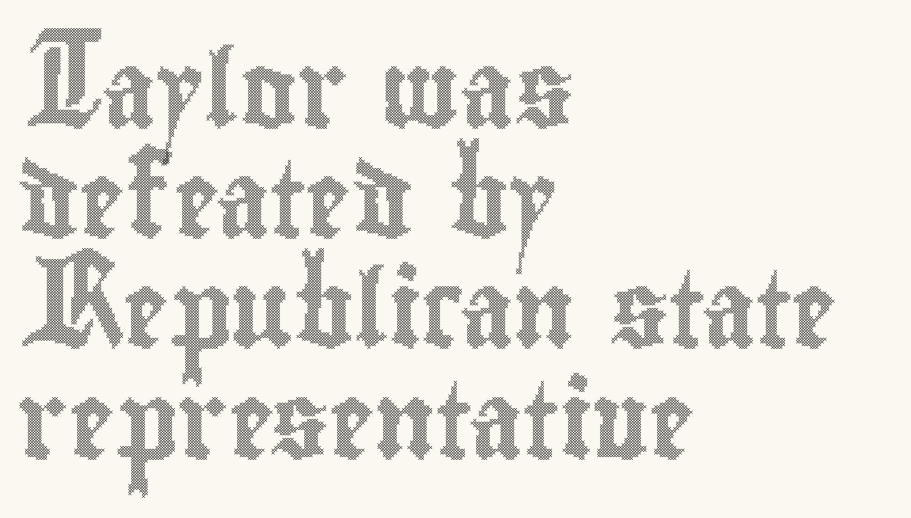
Honestly, the letter spacing is just normal — you wouldn't notice it. These lines are rendered in a variable-pitch font. The paragraph has a hard left edge and a soft right edge. Each new line begins a customary step beneath the previous one. The passage shown is not underscored anywhere.
